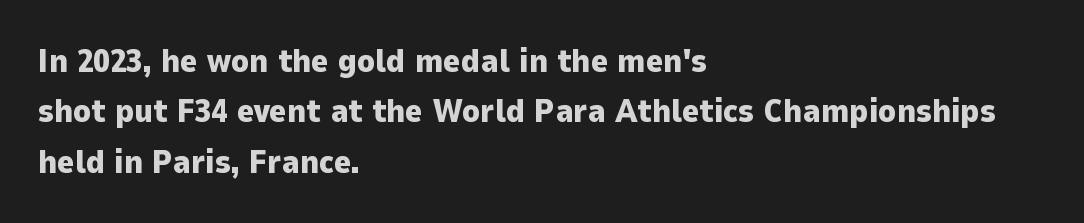
Q: Is the text bold? A: Yes.
Q: Is the text italic (slanted)? A: No, it is upright.
Q: Is the typeface a serif or a sans-serif typeface? A: Sans-serif.
Q: Is the text underlined? A: No.
Q: How is the paragraph aligned? A: Left-aligned.
Q: Is the spacing between letters normal or unusually wide? A: Normal.
Q: Is the spacing between lines tight, normal or loose? A: Normal.
Q: Width (condensed, normal, or wide)? A: Normal.
Q: Stroke contrast? A: Low.
Q: x-height? A: Medium.
Q: Monospaced? A: No.
